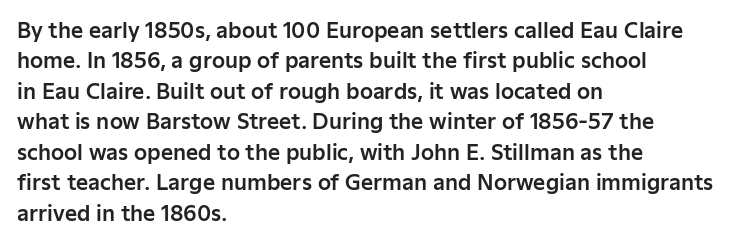
A bare baseline throughout the passage. This rendering uses left alignment, leaving the right contour irregular. Vertical strokes here are truly vertical. Glyph-to-glyph distance matches everyday printed text. If you measured baseline to baseline, you'd find a middling distance.
